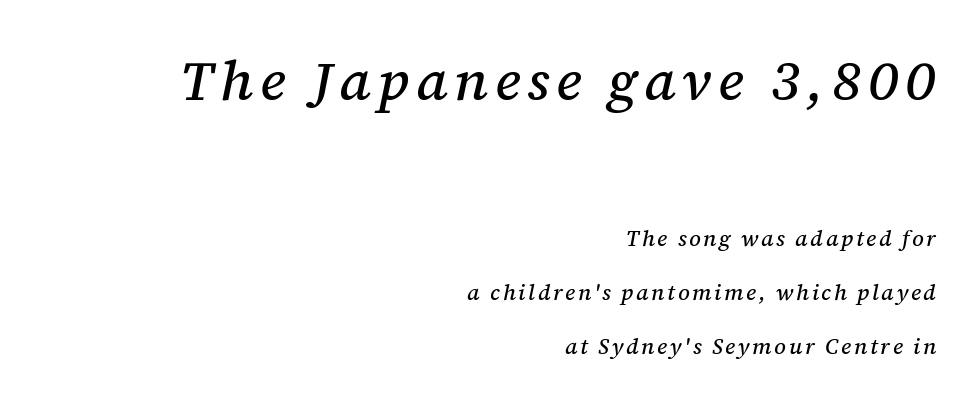
The image shows 56 px serif type, italic (leaning right); set right-aligned, loose line spacing (2.45x), not underlined; the first (top) block is 2.55x larger; medium stroke contrast and a medium x-height.
